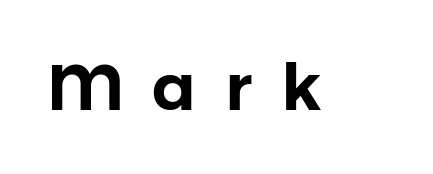
{"serif": "no", "italic": "no", "width": "normal", "stroke_contrast": "low", "x_height": "medium", "monospaced": "no", "underline": "no", "letter_spacing": "wide", "letter_spacing_em": 0.44, "glyph_px": 65}
